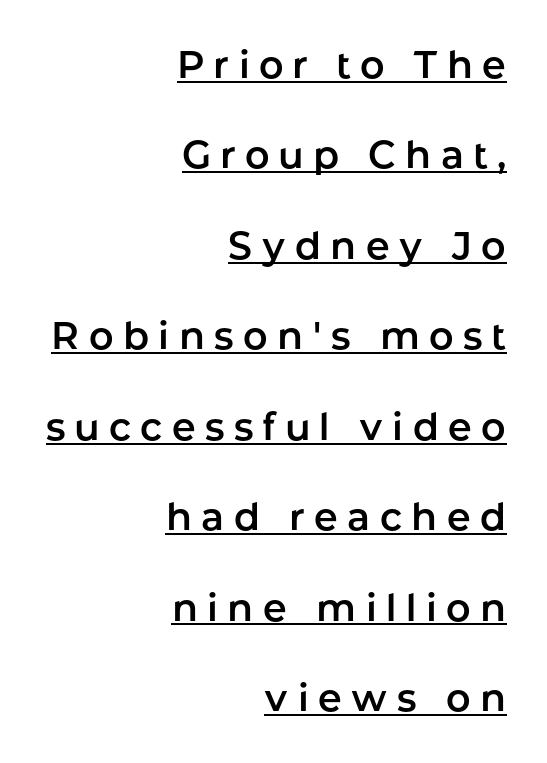
The image shows 38 px sans-serif type, upright; set right-aligned, loose line spacing (2.38x), unusually wide letter spacing (+0.25 em), underlined; low stroke contrast and a medium x-height.
